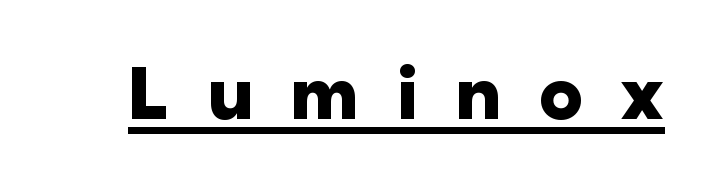
{"serif": "no", "italic": "no", "bold": "yes", "weight": "heavy", "width": "normal", "stroke_contrast": "low", "x_height": "medium", "monospaced": "no", "underline": "yes", "letter_spacing": "wide", "letter_spacing_em": 0.5, "glyph_px": 74}
